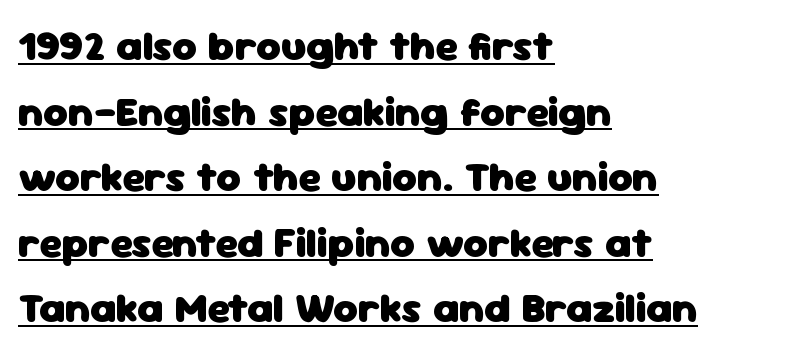
The image shows 42 px heavy sans-serif type, upright; set left-aligned, normal line spacing (1.56x), normal letter spacing, underlined; low stroke contrast and a medium x-height.
